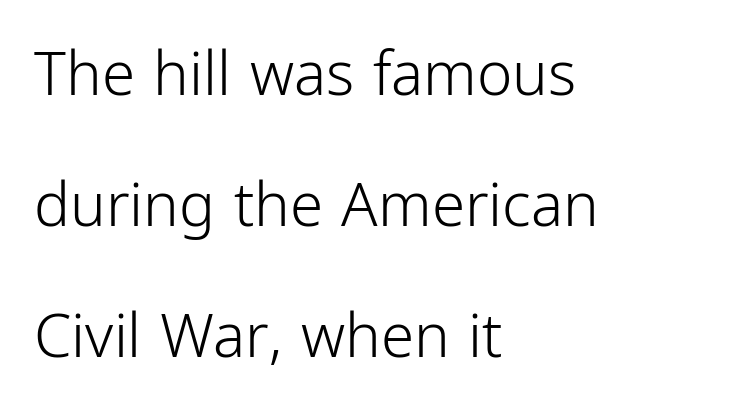
{"serif": "no", "italic": "no", "bold": "no", "weight": "light", "width": "condensed", "stroke_contrast": "low", "x_height": "medium", "monospaced": "no", "underline": "no", "align": "left", "line_spacing": "loose", "line_spacing_ratio": 2.18, "letter_spacing": "normal", "letter_spacing_em": 0.0, "glyph_px": 60}
